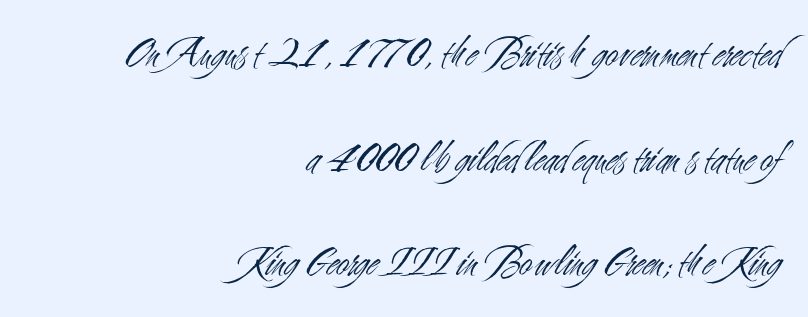
The image shows 44 px light, condensed sans-serif type; set right-aligned, loose line spacing (2.38x), normal letter spacing, not underlined; medium stroke contrast and a small x-height.
